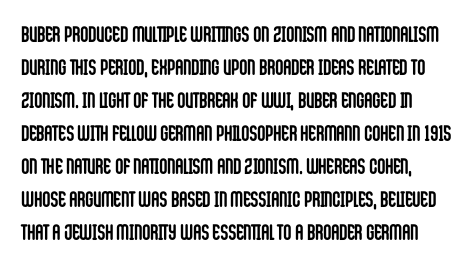
{"italic": "no", "bold": "yes", "underline": "no", "line_spacing": "normal", "line_spacing_ratio": 1.5, "letter_spacing": "normal", "letter_spacing_em": 0.0, "glyph_px": 22}
